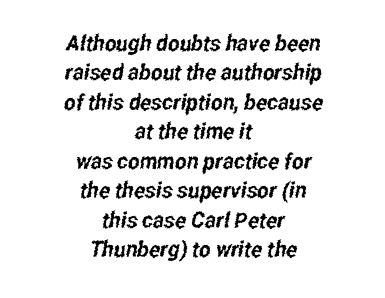
{"underline": "no", "align": "center", "line_spacing": "normal", "line_spacing_ratio": 1.34, "letter_spacing": "normal", "letter_spacing_em": 0.0, "glyph_px": 22}
